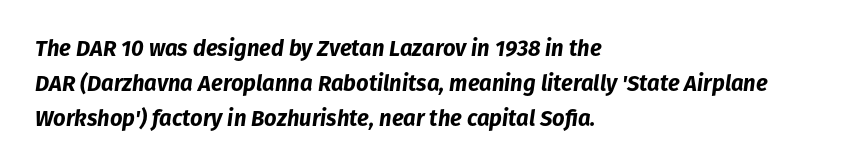
Q: Is the text bold? A: Yes.
Q: Is the text italic (slanted)? A: Yes, it leans right by about 8 degrees.
Q: Is the text underlined? A: No.
Q: How is the paragraph aligned? A: Left-aligned.
Q: Is the spacing between letters normal or unusually wide? A: Normal.
Q: Is the spacing between lines tight, normal or loose? A: Normal.
